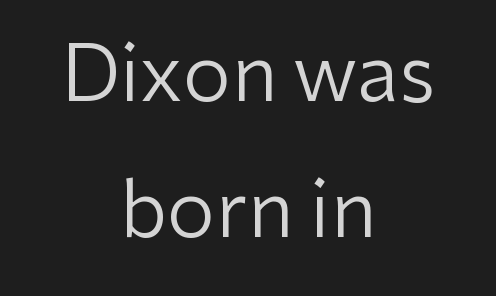
Nobody drew a line under any word here. Stroke mass is kept to a normal reading level or below. Quick note: not italic, upright. This sample uses plain, unmodified letter spacing.
